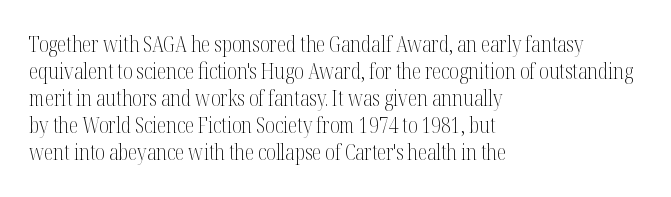
{"italic": "no", "bold": "no", "underline": "no", "align": "left", "line_spacing": "normal", "line_spacing_ratio": 1.29, "letter_spacing": "normal", "letter_spacing_em": 0.0, "glyph_px": 21}
